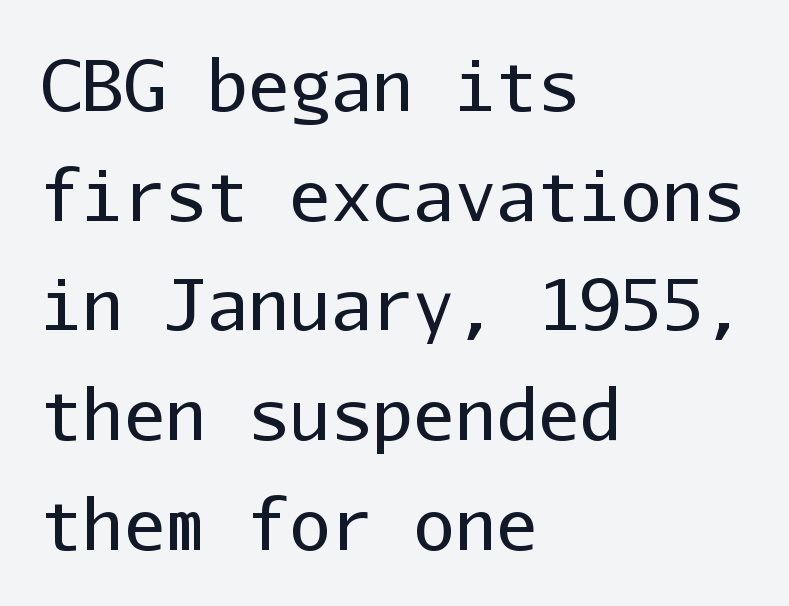
Q: Is the text bold? A: No.
Q: Is the text italic (slanted)? A: No, it is upright.
Q: Is the typeface a serif or a sans-serif typeface? A: Sans-serif.
Q: Is the text underlined? A: No.
Q: How is the paragraph aligned? A: Left-aligned.
Q: Is the spacing between letters normal or unusually wide? A: Normal.
Q: Is the spacing between lines tight, normal or loose? A: Normal.
Q: Width (condensed, normal, or wide)? A: Normal.
Q: Stroke contrast? A: Low.
Q: x-height? A: Medium.
Q: Monospaced? A: Yes.
